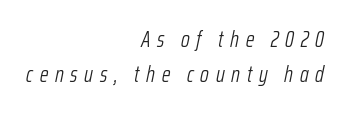
{"italic": "yes", "lean": "right", "slant_degrees": 12, "bold": "no", "underline": "no", "align": "right", "line_spacing": "normal", "line_spacing_ratio": 1.61, "letter_spacing": "wide", "letter_spacing_em": 0.3, "glyph_px": 22}
